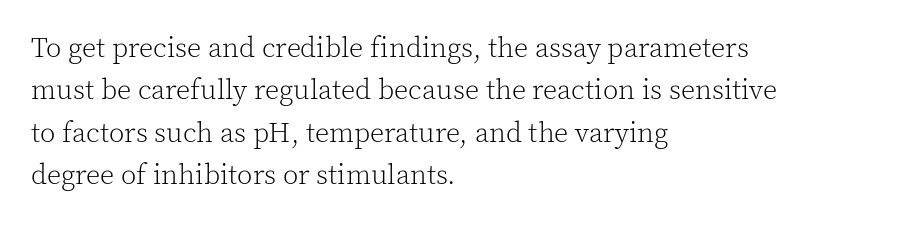
Q: Is the text bold? A: No.
Q: Is the text italic (slanted)? A: No, it is upright.
Q: Is the typeface a serif or a sans-serif typeface? A: Serif.
Q: Is the text underlined? A: No.
Q: How is the paragraph aligned? A: Left-aligned.
Q: Is the spacing between letters normal or unusually wide? A: Normal.
Q: Is the spacing between lines tight, normal or loose? A: Normal.
Q: Width (condensed, normal, or wide)? A: Normal.
Q: x-height? A: Medium.
Q: Monospaced? A: No.
